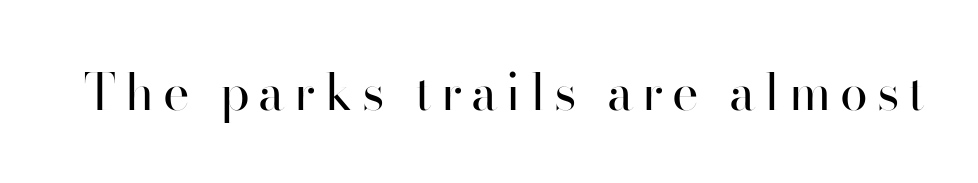
Q: Is the text bold? A: No.
Q: Is the text italic (slanted)? A: No, it is upright.
Q: Is the typeface a serif or a sans-serif typeface? A: Sans-serif.
Q: Is the text underlined? A: No.
Q: Width (condensed, normal, or wide)? A: Normal.
Q: Stroke contrast? A: High.
Q: x-height? A: Small.
Q: Monospaced? A: No.
